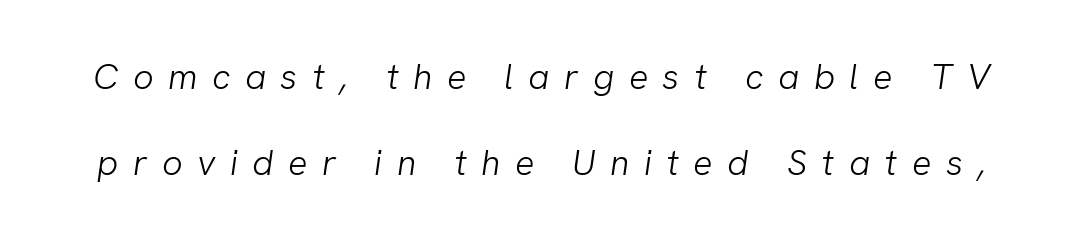
The image shows 36 px light sans-serif type; set loose line spacing (2.38x), unusually wide letter spacing (+0.4 em), not underlined; low stroke contrast and a medium x-height.
